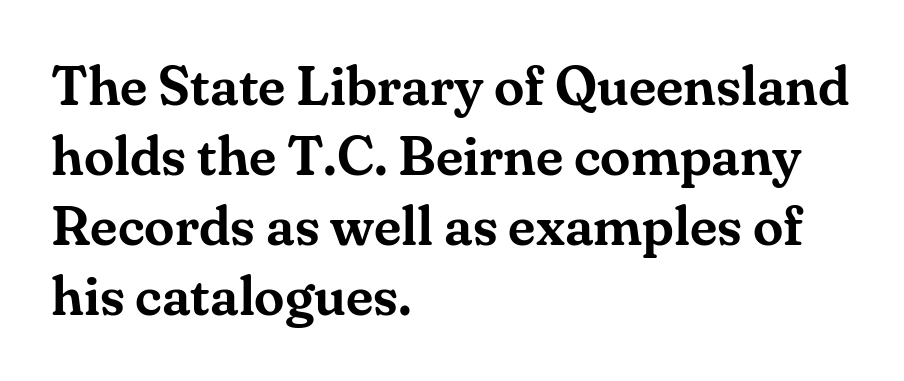
Q: Is the text italic (slanted)? A: No, it is upright.
Q: Is the typeface a serif or a sans-serif typeface? A: Serif.
Q: Is the text underlined? A: No.
Q: How is the paragraph aligned? A: Left-aligned.
Q: Is the spacing between letters normal or unusually wide? A: Normal.
Q: Is the spacing between lines tight, normal or loose? A: Normal.
Q: Width (condensed, normal, or wide)? A: Normal.
Q: Stroke contrast? A: Medium.
Q: x-height? A: Small.
Q: Monospaced? A: No.
